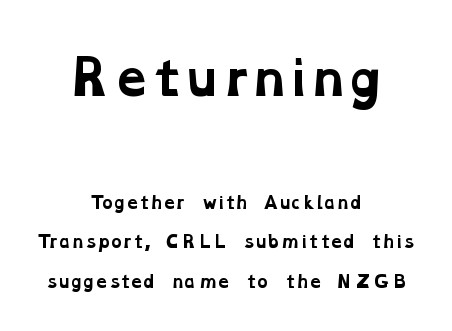
{"serif": "yes", "bold": "yes", "weight": "bold", "width": "wide", "stroke_contrast": "low", "x_height": "medium", "monospaced": "no", "underline": "no", "align": "center", "line_spacing": "loose", "line_spacing_ratio": 2.47, "letter_spacing": "normal", "letter_spacing_em": 0.0, "larger_block": "first", "size_ratio": 2.94, "glyph_px": 47}
